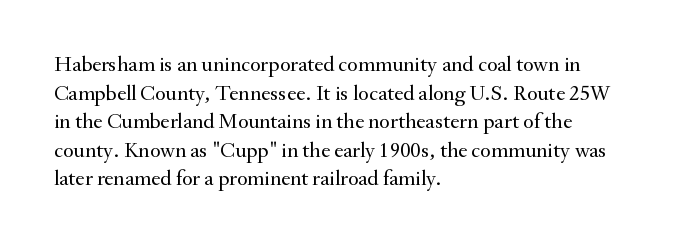
The image shows 22 px text type, upright; set left-aligned, normal line spacing (1.3x), normal letter spacing, not underlined.
